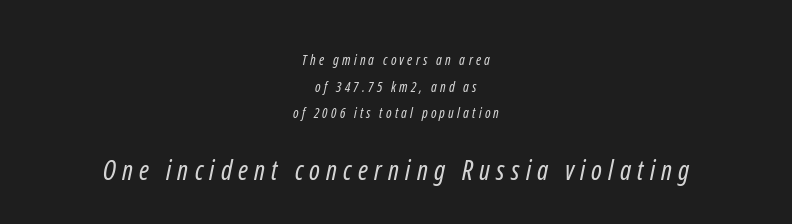
In CSS terms this would be text-align: center. A bare baseline throughout the passage. Between one letter and the next there's a generous, obvious gap. Notice the wide empty band between every row — that's loose leading. The passage shown begins with its smaller block and ends with its larger one. Bold? No — there's no thickening of the strokes.
